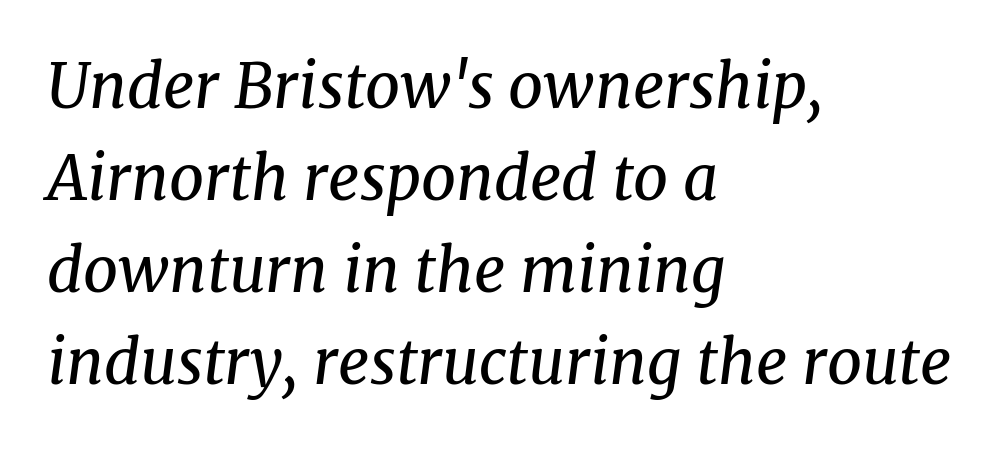
Tracking value appears to be zero — textbook default spacing. Regular leading. Letterform terminals end in serifs throughout the passage. The letters advance in unequal steps, a hallmark of proportional type.
